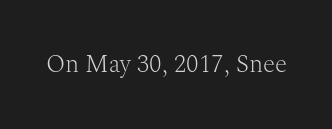
Q: Is the text bold? A: No.
Q: Is the text italic (slanted)? A: No, it is upright.
Q: Is the text underlined? A: No.
Q: Is the spacing between letters normal or unusually wide? A: Normal.
